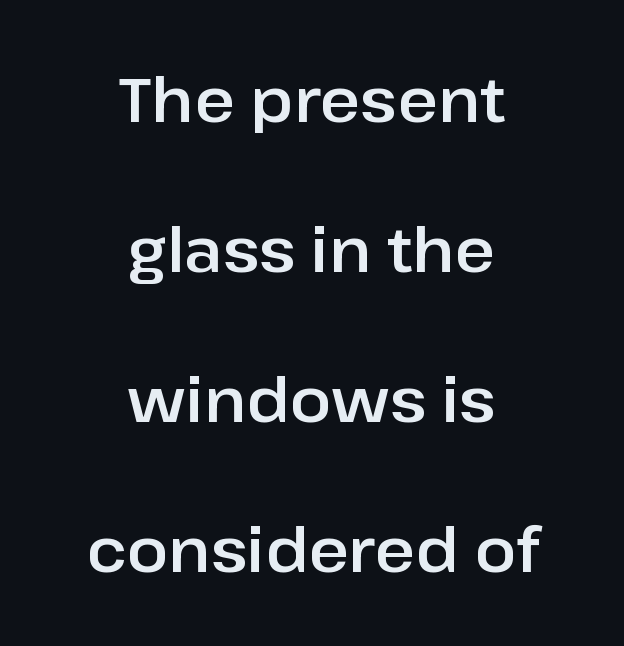
Q: Is the text italic (slanted)? A: No, it is upright.
Q: Is the typeface a serif or a sans-serif typeface? A: Sans-serif.
Q: Is the text underlined? A: No.
Q: How is the paragraph aligned? A: Centered.
Q: Is the spacing between letters normal or unusually wide? A: Normal.
Q: Is the spacing between lines tight, normal or loose? A: Loose.
Q: Width (condensed, normal, or wide)? A: Normal.
Q: Stroke contrast? A: Low.
Q: x-height? A: Medium.
Q: Monospaced? A: No.
